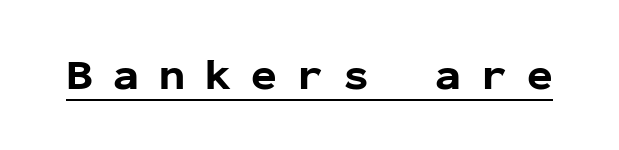
Q: Is the text bold? A: Yes.
Q: Is the text italic (slanted)? A: No, it is upright.
Q: Is the typeface a serif or a sans-serif typeface? A: Sans-serif.
Q: Is the text underlined? A: Yes.
Q: Is the spacing between letters normal or unusually wide? A: Unusually wide.
Q: Width (condensed, normal, or wide)? A: Normal.
Q: Stroke contrast? A: Low.
Q: x-height? A: Medium.
Q: Monospaced? A: Yes.
